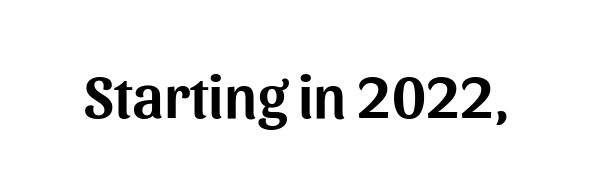
Does extra space separate the letters? No, they use regular spacing. Rendered with straight, roman letterforms. A bare baseline throughout the passage. Look at the bottom of the vertical strokes: they stop flat, with no serifs.
